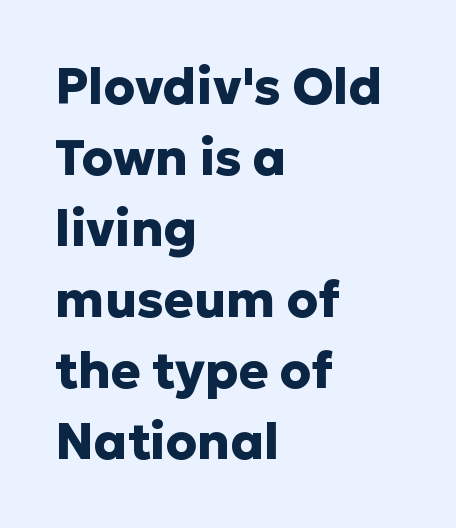
Q: Is the text bold? A: Yes.
Q: Is the text italic (slanted)? A: No, it is upright.
Q: Is the typeface a serif or a sans-serif typeface? A: Sans-serif.
Q: Is the text underlined? A: No.
Q: How is the paragraph aligned? A: Left-aligned.
Q: Is the spacing between letters normal or unusually wide? A: Normal.
Q: Is the spacing between lines tight, normal or loose? A: Normal.
Q: Width (condensed, normal, or wide)? A: Normal.
Q: Stroke contrast? A: Low.
Q: x-height? A: Medium.
Q: Monospaced? A: No.
